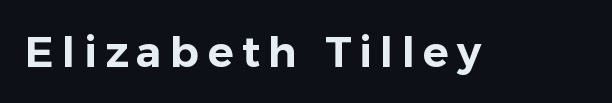
The axis of the letterforms is exactly vertical. Clear beneath every line of the passage. Think of a printed novel: that variable character pitch is what you see here. The text was rendered using a sans face with plain stroke endings.
